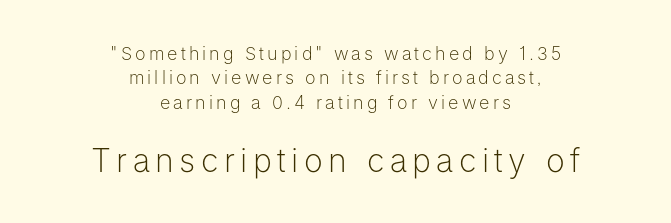
Q: Is the text bold? A: No.
Q: Is the text italic (slanted)? A: No, it is upright.
Q: Is the typeface a serif or a sans-serif typeface? A: Sans-serif.
Q: Is the text underlined? A: No.
Q: How is the paragraph aligned? A: Centered.
Q: Is the spacing between lines tight, normal or loose? A: Normal.
Q: Which block of text is set in a larger size, the first (top) or the second (bottom)? A: The second (bottom) one.
Q: Width (condensed, normal, or wide)? A: Normal.
Q: Stroke contrast? A: Low.
Q: x-height? A: Medium.
Q: Monospaced? A: No.
